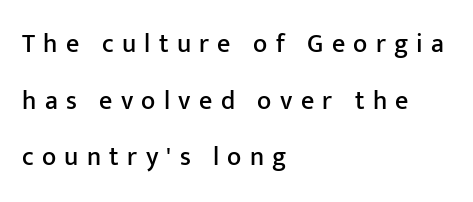
{"italic": "no", "underline": "no", "align": "left", "line_spacing": "loose", "line_spacing_ratio": 2.18, "letter_spacing": "wide", "letter_spacing_em": 0.32, "glyph_px": 26}
